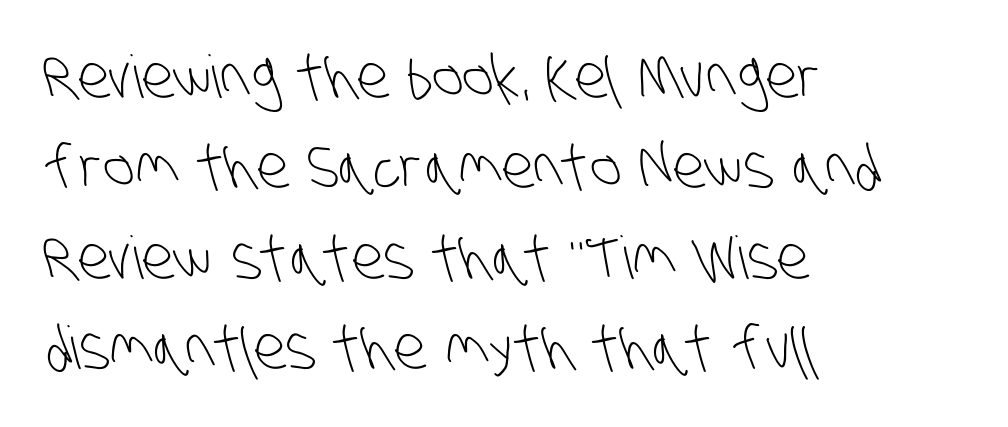
This sample has the flowing, uneven cadence of proportional lettering. The setting favours the left margin, as ordinary paragraphs usually do. Nope, no serifs anywhere on these letters. The letterforms sit shoulder to shoulder at normal distance. Check the space under the baseline: it is left empty.
